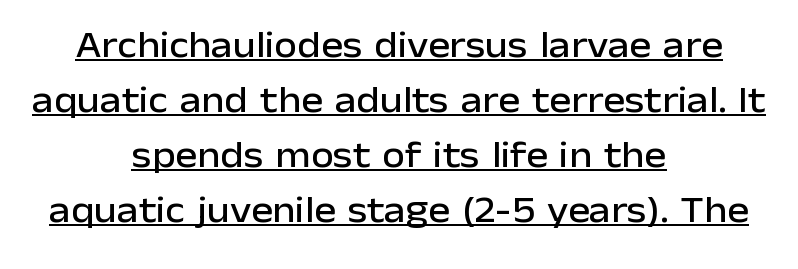
The image shows 37 px sans-serif type, upright; set centered, normal line spacing (1.49x), normal letter spacing, underlined; low stroke contrast and a medium x-height.
